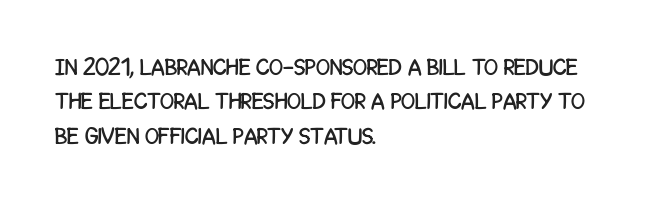
{"italic": "no", "underline": "no", "align": "left", "line_spacing": "normal", "line_spacing_ratio": 1.49, "letter_spacing": "normal", "letter_spacing_em": 0.0, "glyph_px": 23}
